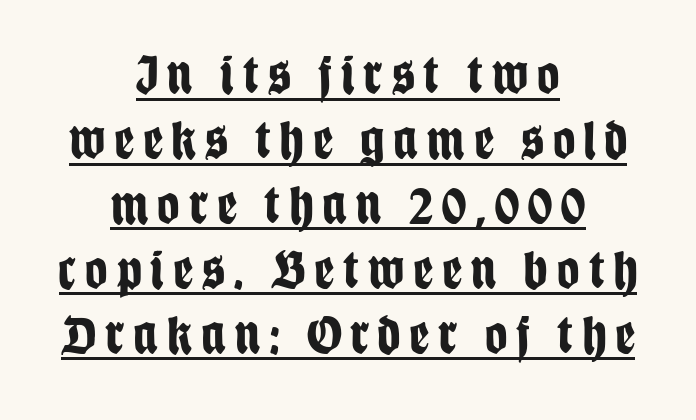
{"serif": "no", "italic": "no", "bold": "yes", "weight": "bold", "width": "condensed", "stroke_contrast": "low", "x_height": "large", "monospaced": "no", "underline": "yes", "align": "center", "line_spacing_ratio": 1.18, "glyph_px": 55}
